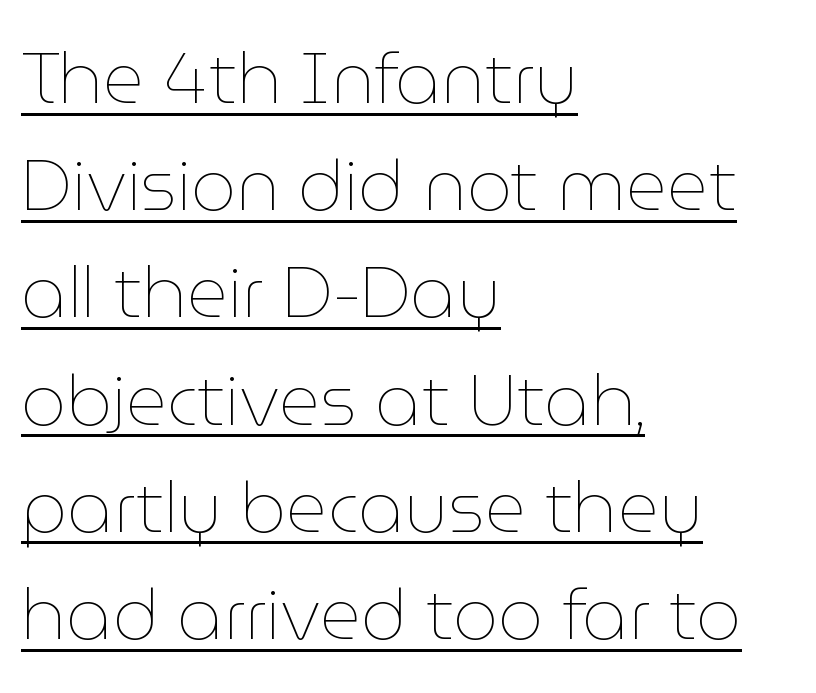
The image shows 71 px thin type, upright; set left-aligned, normal line spacing (1.51x), normal letter spacing, underlined; low stroke contrast and a medium x-height.
